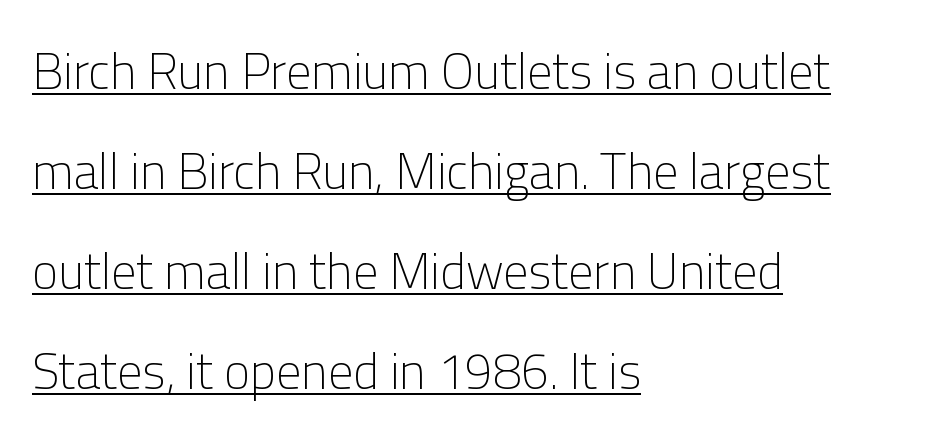
The image shows 50 px light sans-serif type, upright; set left-aligned, loose line spacing (2.0x), normal letter spacing, underlined; low stroke contrast and a medium x-height.
